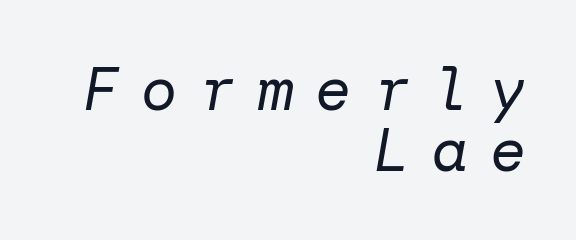
{"italic": "yes", "lean": "right", "slant_degrees": 10, "bold": "no", "weight": "regular", "width": "normal", "stroke_contrast": "low", "x_height": "medium", "underline": "no", "align": "right", "line_spacing": "tight", "line_spacing_ratio": 1.01, "letter_spacing": "wide", "letter_spacing_em": 0.37, "glyph_px": 60}
